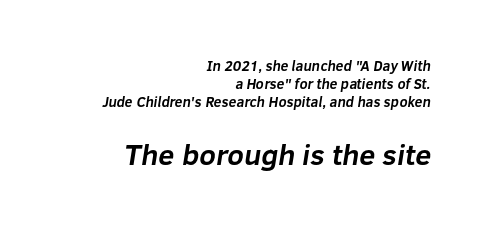
{"serif": "no", "bold": "yes", "weight": "bold", "width": "normal", "stroke_contrast": "low", "x_height": "medium", "monospaced": "no", "underline": "no", "align": "right", "line_spacing": "normal", "line_spacing_ratio": 1.3, "letter_spacing": "normal", "letter_spacing_em": 0.0, "larger_block": "second", "size_ratio": 2.07, "glyph_px": 29}
